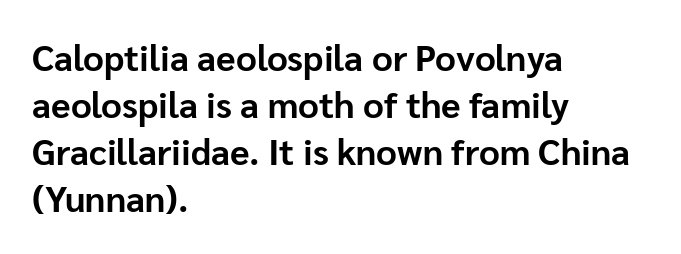
Nope, not italic — everything's standing straight. Interline gaps are of average width in this sample. Spacing between characters is what you'd get straight out of the box. Letters rest on an invisible, unmarked baseline. Typesetter's note: full bold, strokes at maximum text heaviness. Reading down the block, your eye returns to a fixed left position each line.
